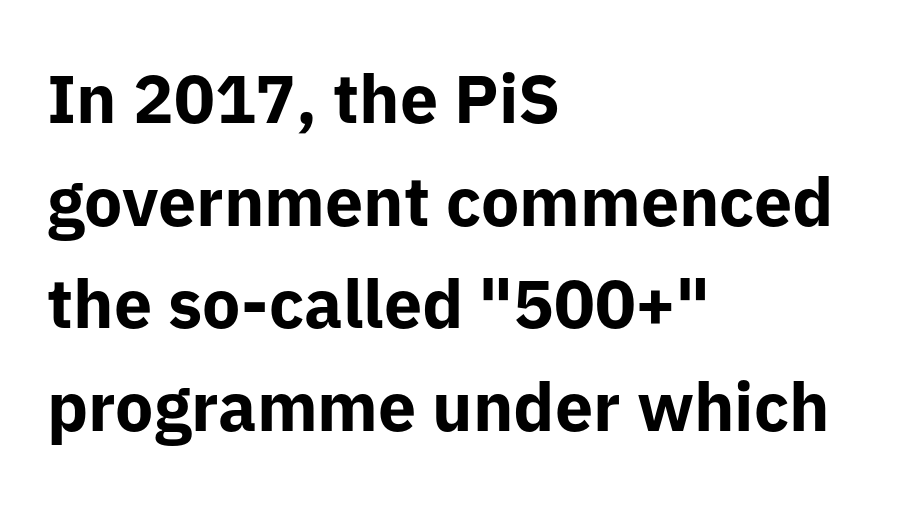
Q: Is the text bold? A: Yes.
Q: Is the text italic (slanted)? A: No, it is upright.
Q: Is the typeface a serif or a sans-serif typeface? A: Sans-serif.
Q: Is the text underlined? A: No.
Q: How is the paragraph aligned? A: Left-aligned.
Q: Is the spacing between letters normal or unusually wide? A: Normal.
Q: Is the spacing between lines tight, normal or loose? A: Normal.
Q: Width (condensed, normal, or wide)? A: Normal.
Q: Stroke contrast? A: Low.
Q: x-height? A: Medium.
Q: Monospaced? A: No.
